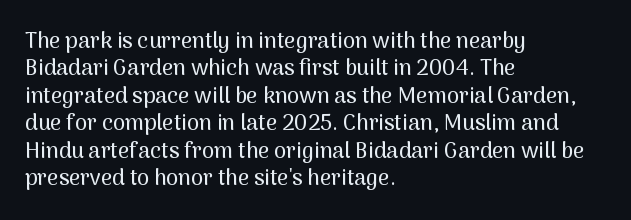
The image shows 22 px text type, upright; set left-aligned, normal line spacing (1.25x), normal letter spacing, not underlined.
